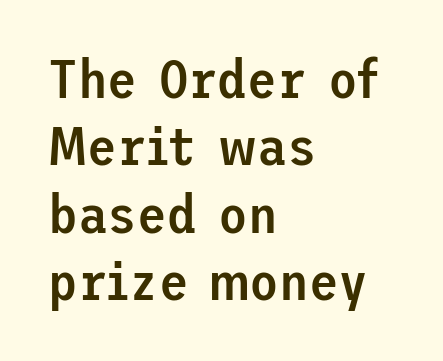
The image shows 54 px semibold sans-serif type, upright; set left-aligned, normal line spacing (1.25x), normal letter spacing, not underlined; low stroke contrast and a medium x-height.
